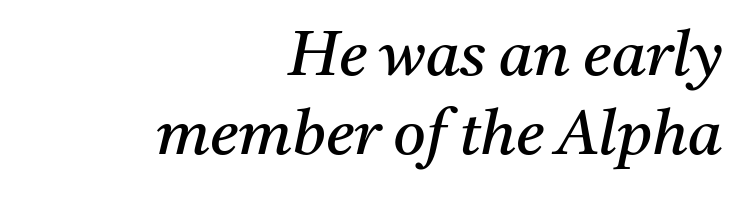
The image shows 63 px regular-weight serif type, italic (leaning right); set right-aligned, normal line spacing (1.25x), normal letter spacing, not underlined; medium stroke contrast and a medium x-height.
